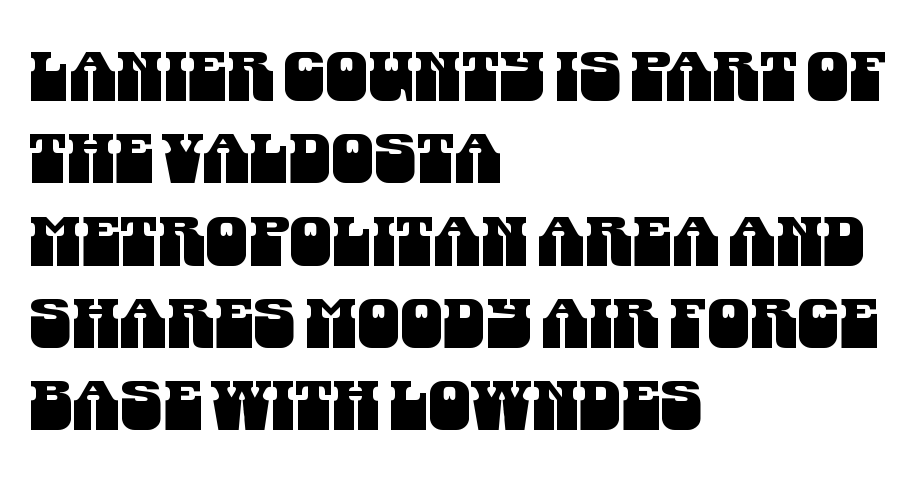
The image shows 68 px condensed sans-serif type; set left-aligned, line spacing 1.21x, normal letter spacing, not underlined; medium stroke contrast and a large x-height.
